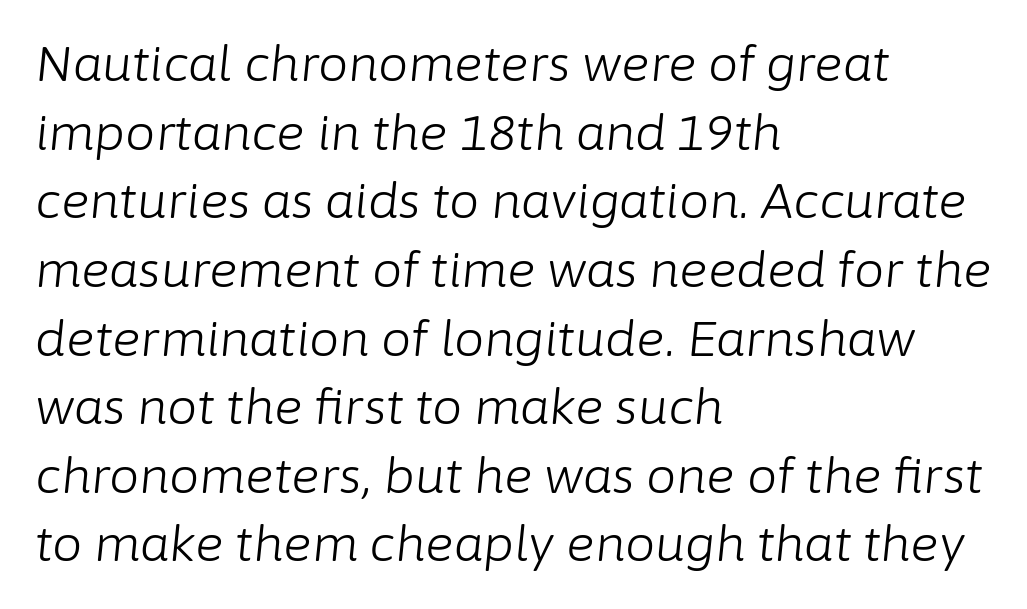
{"italic": "yes", "lean": "right", "slant_degrees": 6, "bold": "no", "weight": "light", "width": "normal", "stroke_contrast": "low", "x_height": "medium", "monospaced": "no", "underline": "no", "align": "left", "line_spacing": "normal", "line_spacing_ratio": 1.43, "letter_spacing": "normal", "letter_spacing_em": 0.0, "glyph_px": 48}
